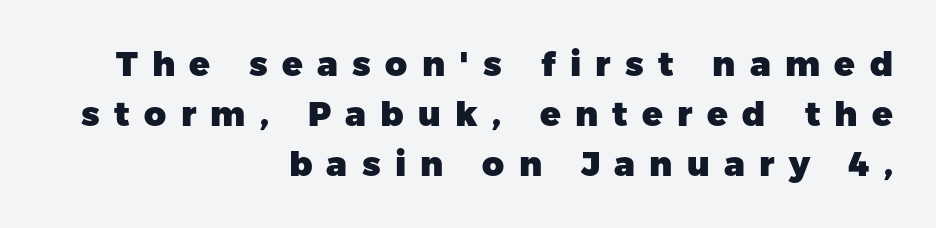
Q: Is the text bold? A: Yes.
Q: Is the text italic (slanted)? A: No, it is upright.
Q: Is the typeface a serif or a sans-serif typeface? A: Sans-serif.
Q: Is the text underlined? A: No.
Q: How is the paragraph aligned? A: Right-aligned.
Q: Is the spacing between letters normal or unusually wide? A: Unusually wide.
Q: Is the spacing between lines tight, normal or loose? A: Normal.
Q: Width (condensed, normal, or wide)? A: Normal.
Q: Stroke contrast? A: Low.
Q: x-height? A: Medium.
Q: Monospaced? A: No.
